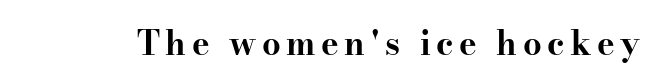
{"serif": "yes", "italic": "no", "bold": "yes", "weight": "bold", "width": "wide", "stroke_contrast": "high", "x_height": "small", "monospaced": "no", "underline": "no", "glyph_px": 33}
